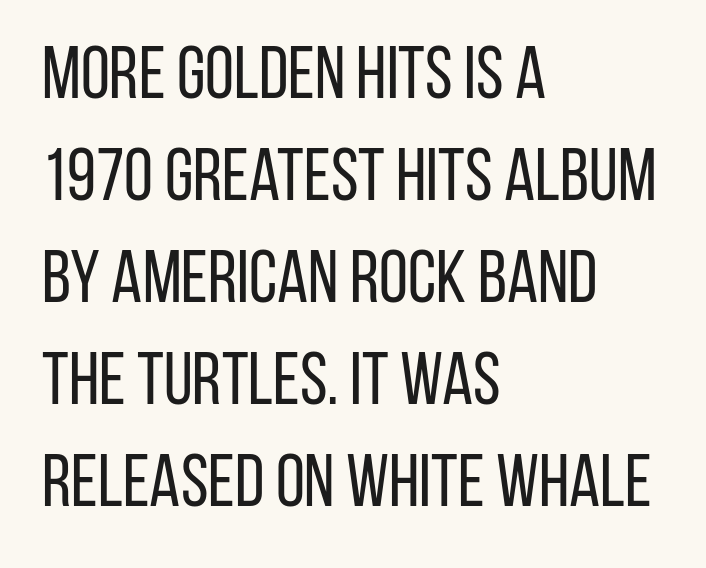
{"serif": "no", "italic": "no", "bold": "no", "weight": "regular", "width": "condensed", "stroke_contrast": "low", "x_height": "large", "monospaced": "no", "underline": "no", "align": "left", "line_spacing": "normal", "line_spacing_ratio": 1.38, "letter_spacing": "normal", "letter_spacing_em": 0.0, "glyph_px": 74}
